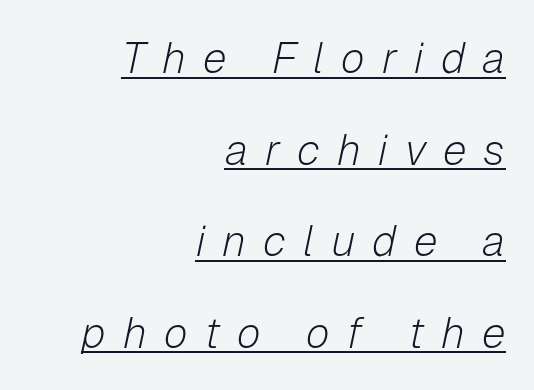
Q: Is the text bold? A: No.
Q: Is the text italic (slanted)? A: Yes, it leans right by about 12 degrees.
Q: Is the text underlined? A: Yes.
Q: How is the paragraph aligned? A: Right-aligned.
Q: Is the spacing between letters normal or unusually wide? A: Unusually wide.
Q: Is the spacing between lines tight, normal or loose? A: Loose.
Q: Width (condensed, normal, or wide)? A: Normal.
Q: Stroke contrast? A: Low.
Q: x-height? A: Medium.
Q: Monospaced? A: No.
